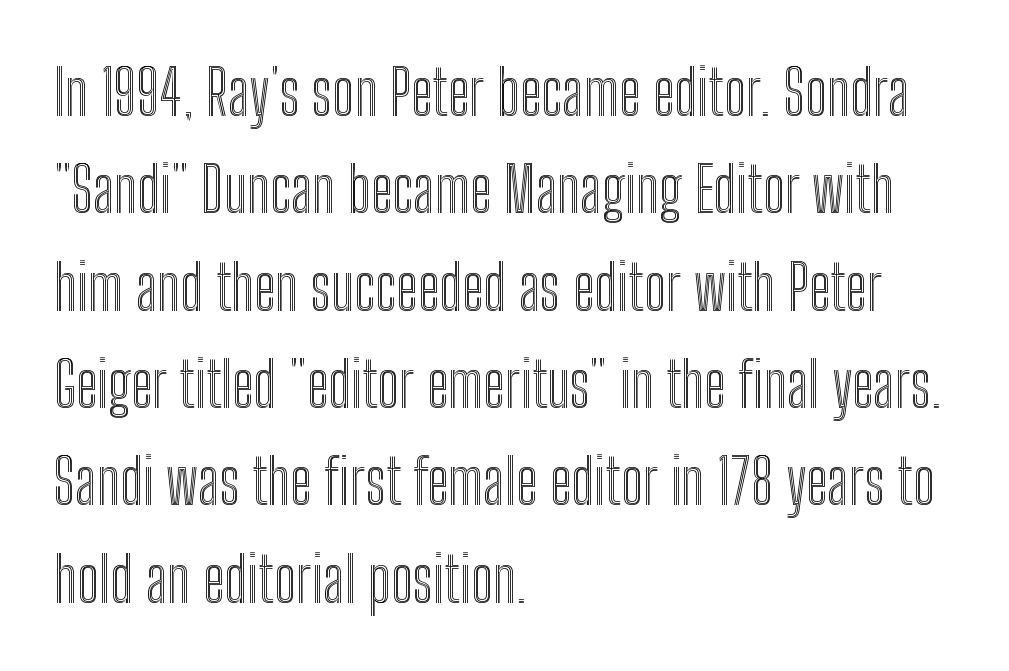
A normal amount of white space separates one row of letters from the next. A typesetter would call this zero additional tracking. The lettering stays uniformly vertical, giving the passage a roman look. The letters advance in unequal steps, a hallmark of proportional type.
